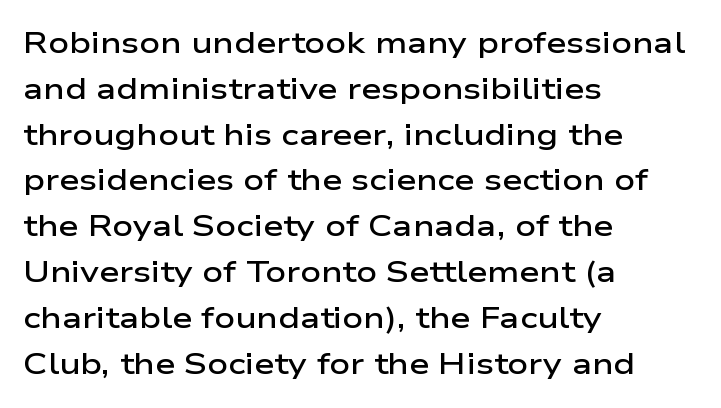
{"serif": "no", "italic": "no", "bold": "semi", "weight": "semibold", "width": "wide", "stroke_contrast": "low", "x_height": "medium", "monospaced": "no", "underline": "no", "align": "left", "line_spacing": "normal", "line_spacing_ratio": 1.58, "letter_spacing": "normal", "letter_spacing_em": 0.0, "glyph_px": 29}
